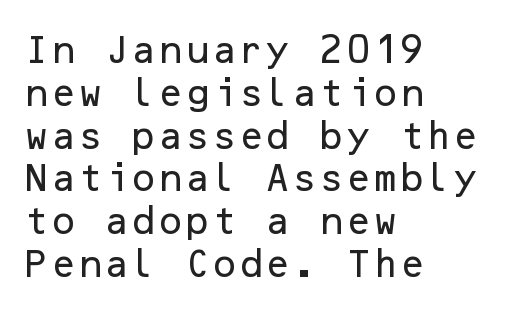
The image shows 31 px sans-serif type, upright; set left-aligned, normal line spacing (1.38x), normal letter spacing, not underlined; low stroke contrast and a medium x-height.
